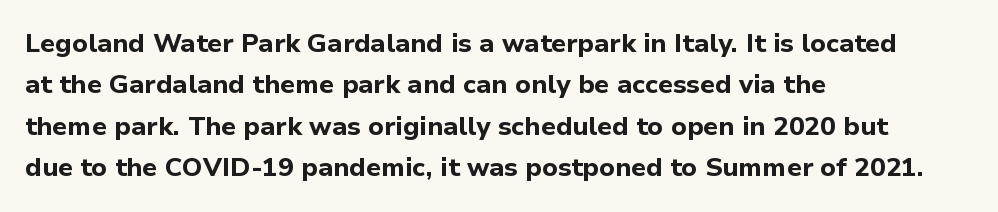
Q: Is the text bold? A: Yes.
Q: Is the text italic (slanted)? A: No, it is upright.
Q: Is the text underlined? A: No.
Q: How is the paragraph aligned? A: Left-aligned.
Q: Is the spacing between letters normal or unusually wide? A: Normal.
Q: Is the spacing between lines tight, normal or loose? A: Normal.
